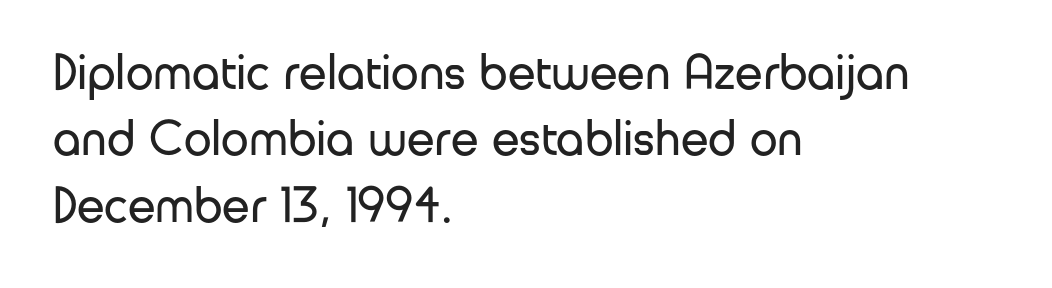
The image shows 50 px regular-weight sans-serif type, upright; set left-aligned, normal line spacing (1.33x), normal letter spacing, not underlined; low stroke contrast and a medium x-height.
